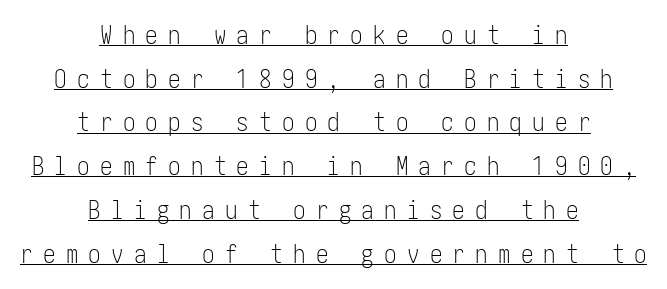
Q: Is the text bold? A: No.
Q: Is the text italic (slanted)? A: No, it is upright.
Q: Is the text underlined? A: Yes.
Q: How is the paragraph aligned? A: Centered.
Q: Is the spacing between letters normal or unusually wide? A: Unusually wide.
